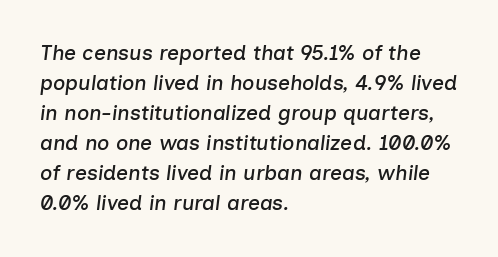
The image shows 21 px text type, italic (leaning right); set left-aligned, normal line spacing (1.43x), normal letter spacing, not underlined.
